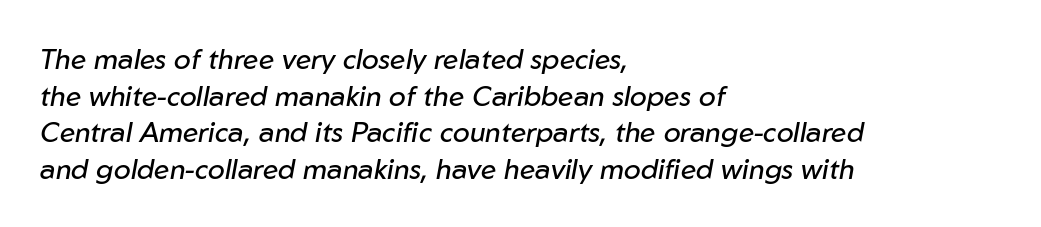
{"italic": "yes", "lean": "right", "slant_degrees": 10, "bold": "no", "weight": "regular", "width": "normal", "stroke_contrast": "low", "x_height": "medium", "monospaced": "no", "underline": "no", "align": "left", "line_spacing": "normal", "line_spacing_ratio": 1.31, "letter_spacing": "normal", "letter_spacing_em": 0.0, "glyph_px": 28}
